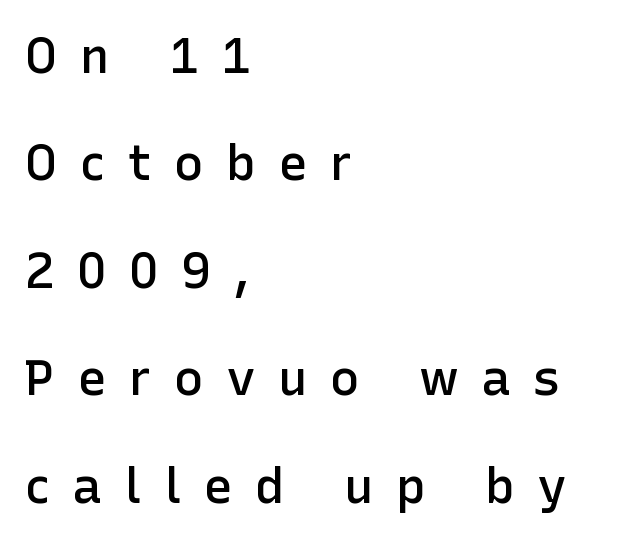
Q: Is the text bold? A: Semi-bold.
Q: Is the text italic (slanted)? A: No, it is upright.
Q: Is the typeface a serif or a sans-serif typeface? A: Sans-serif.
Q: Is the text underlined? A: No.
Q: How is the paragraph aligned? A: Left-aligned.
Q: Is the spacing between letters normal or unusually wide? A: Unusually wide.
Q: Is the spacing between lines tight, normal or loose? A: Loose.
Q: Width (condensed, normal, or wide)? A: Normal.
Q: Stroke contrast? A: Low.
Q: x-height? A: Medium.
Q: Monospaced? A: No.
